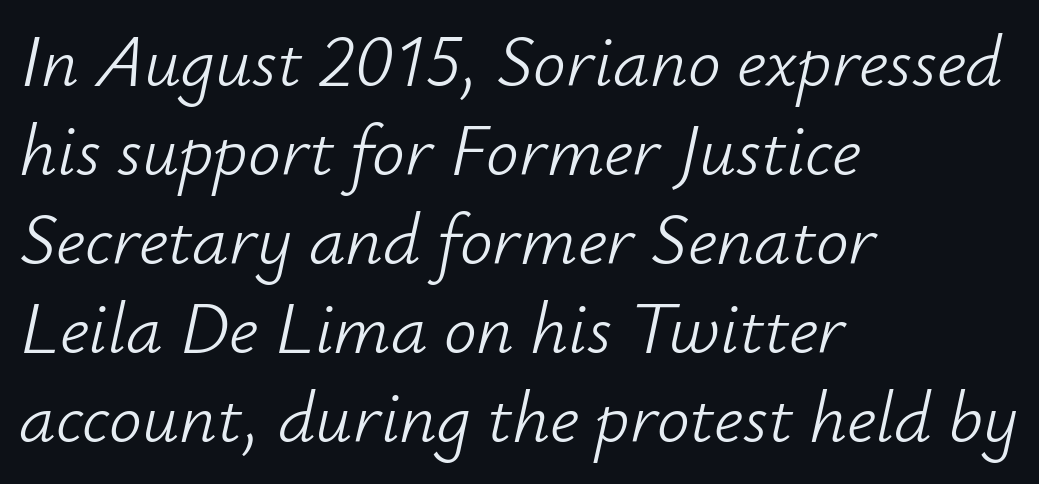
The image shows 73 px light type, italic (leaning right); set left-aligned, line spacing 1.22x, normal letter spacing, not underlined; low stroke contrast and a small x-height.
